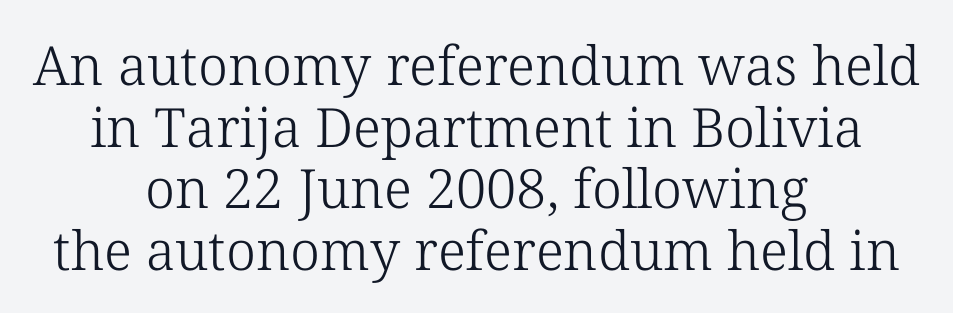
Q: Is the text bold? A: No.
Q: Is the text italic (slanted)? A: No, it is upright.
Q: Is the typeface a serif or a sans-serif typeface? A: Serif.
Q: Is the text underlined? A: No.
Q: How is the paragraph aligned? A: Centered.
Q: Is the spacing between letters normal or unusually wide? A: Normal.
Q: Is the spacing between lines tight, normal or loose? A: Tight.
Q: Width (condensed, normal, or wide)? A: Normal.
Q: Stroke contrast? A: Low.
Q: x-height? A: Medium.
Q: Monospaced? A: No.
